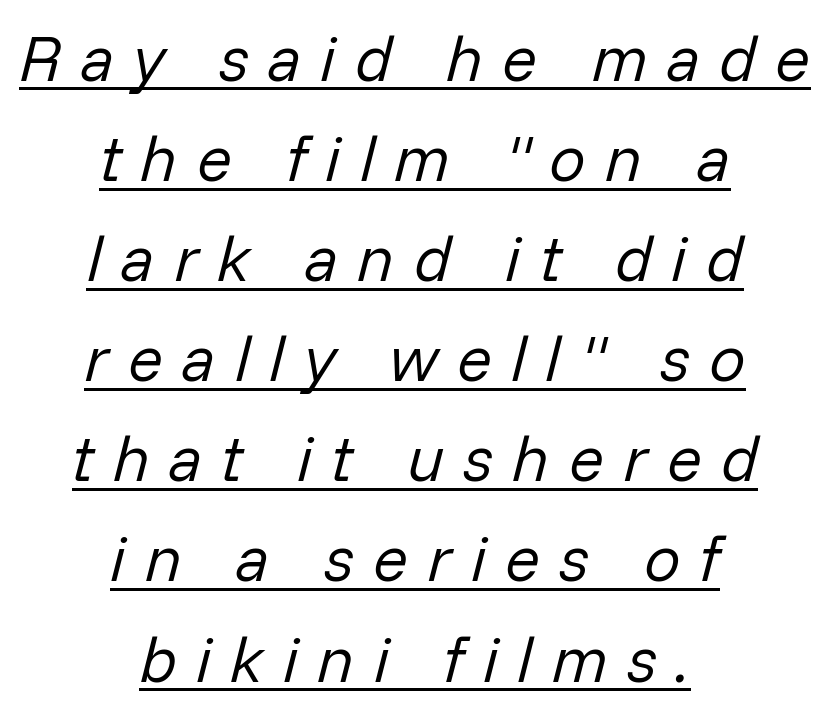
The image shows 65 px regular-weight type, italic (leaning right); set centered, normal line spacing (1.54x), unusually wide letter spacing (+0.29 em), underlined; low stroke contrast and a medium x-height.
